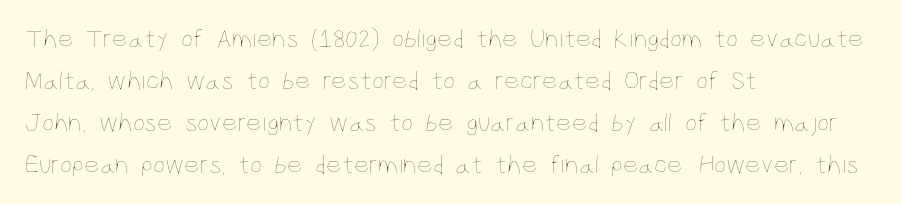
The image shows 27 px text type, upright; set left-aligned, normal line spacing (1.55x), normal letter spacing, not underlined.
